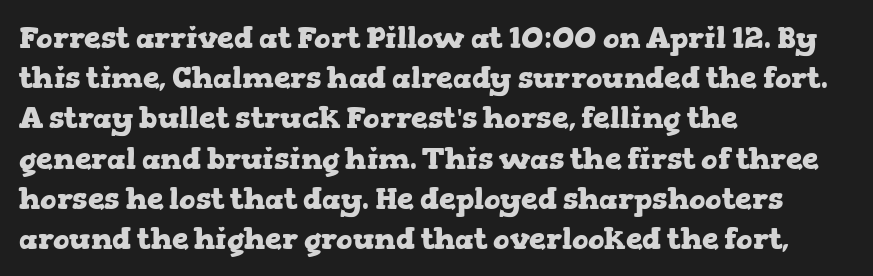
I'd describe the lettering as bold — thick and assertive. Students, note that the glyphs here touch the page at normal intervals. Think of a printed novel: that variable character pitch is what you see here. The ragged edge is on the right, which tells us the setting is flush left.
